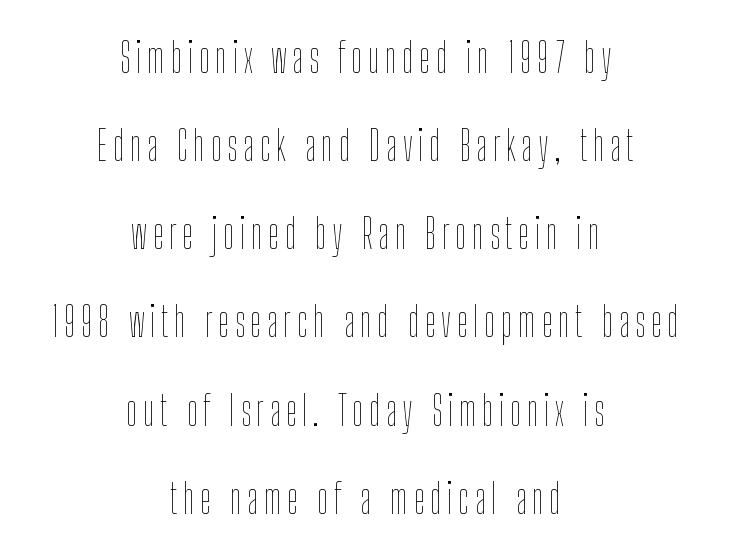
The image shows 41 px thin, condensed type, upright; set centered, loose line spacing (2.15x), not underlined; low stroke contrast and a medium x-height.
